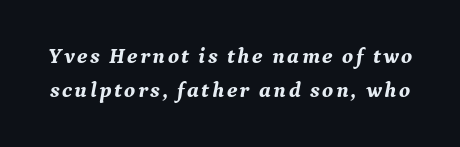
The image shows 22 px bold type, italic (leaning right); set normal line spacing (1.54x), not underlined.
